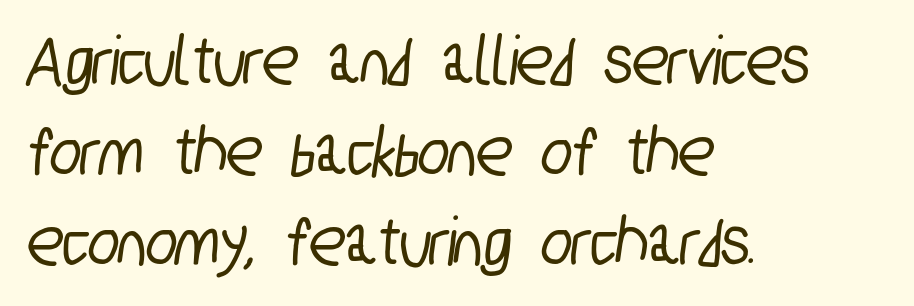
Is this a fixed-width face? No — the glyphs have proportional, varying widths. Which margin do the lines hug? The left one — the right edge is uneven. These lines are composed in type without serifs. Check the space under the baseline: it is left empty. The passage shown has conventional tracking throughout.
